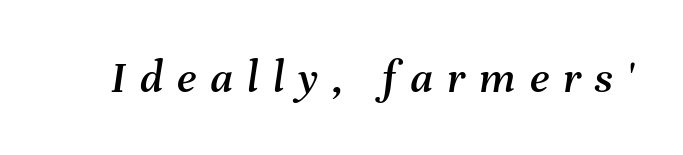
The strip under each line holds only bare page. The glyphs look as if they've been sheared to an angle. How are the letters spaced? Widely, with obvious added tracking. This sample has the flowing, uneven cadence of proportional lettering.
